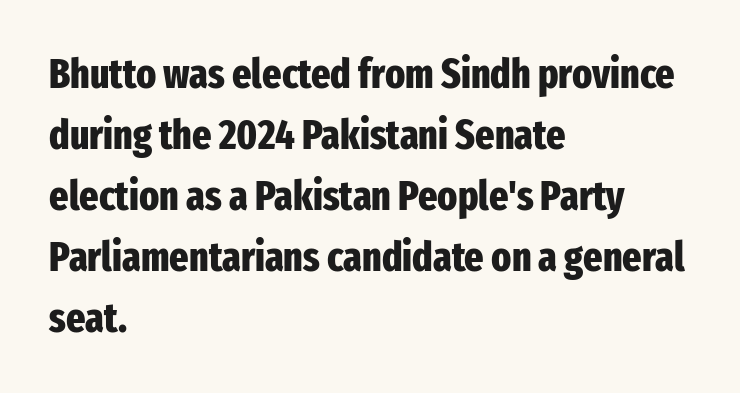
The image shows 41 px heavy, condensed sans-serif type, upright; set left-aligned, normal line spacing (1.49x), normal letter spacing, not underlined; low stroke contrast and a medium x-height.
